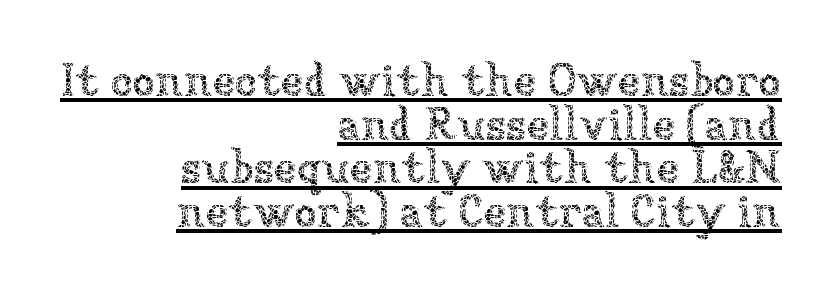
Glyph-to-glyph distance matches everyday printed text. These lines are rendered in a variable-pitch font. These lines huddle together more closely than default settings would place them. You can tell it's not italic because the verticals are truly vertical.
